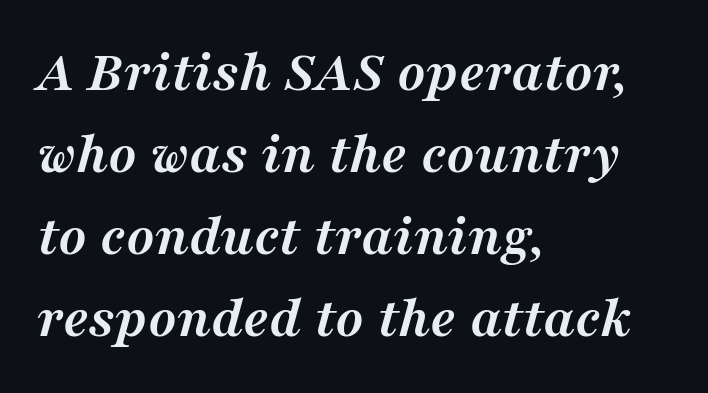
Q: Is the text bold? A: Yes.
Q: Is the text italic (slanted)? A: Yes, it leans right by about 16 degrees.
Q: Is the typeface a serif or a sans-serif typeface? A: Serif.
Q: Is the text underlined? A: No.
Q: How is the paragraph aligned? A: Left-aligned.
Q: Is the spacing between letters normal or unusually wide? A: Normal.
Q: Is the spacing between lines tight, normal or loose? A: Normal.
Q: Width (condensed, normal, or wide)? A: Normal.
Q: Stroke contrast? A: Medium.
Q: x-height? A: Medium.
Q: Monospaced? A: No.
